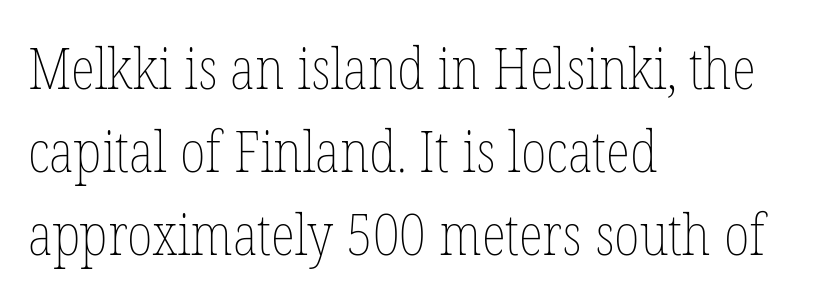
The image shows 57 px thin, condensed type, upright; set left-aligned, normal line spacing (1.46x), normal letter spacing, not underlined; low stroke contrast and a medium x-height.
